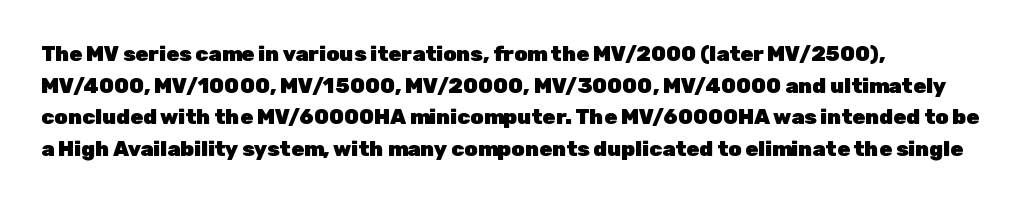
{"italic": "no", "bold": "yes", "underline": "no", "align": "left", "line_spacing": "normal", "line_spacing_ratio": 1.51, "letter_spacing": "normal", "letter_spacing_em": 0.0, "glyph_px": 21}
